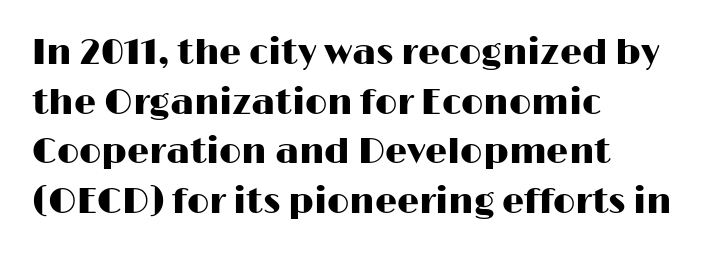
Tracking here is standard; glyphs follow each other at the usual distance. Character widths vary here, with narrow letters taking less room than wide ones. Is there any slant? The stems are plumb. This rendering employs a face without finishing strokes, i.e., a sans-serif. The foot of each line stays bare and open. Reading down the column, the eye jumps a familiar distance to each next line.
